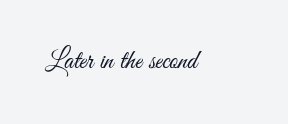
{"bold": "no", "underline": "no", "letter_spacing": "normal", "letter_spacing_em": 0.0, "glyph_px": 27}
